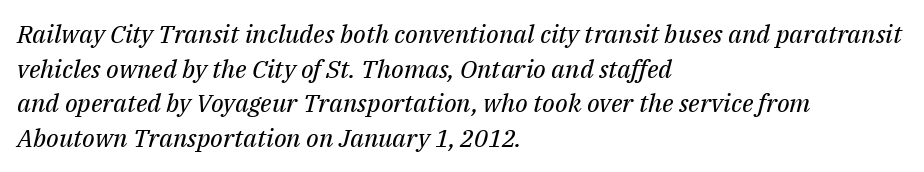
Q: Is the text bold? A: No.
Q: Is the text italic (slanted)? A: Yes, it leans right by about 14 degrees.
Q: Is the text underlined? A: No.
Q: How is the paragraph aligned? A: Left-aligned.
Q: Is the spacing between letters normal or unusually wide? A: Normal.
Q: Is the spacing between lines tight, normal or loose? A: Normal.
